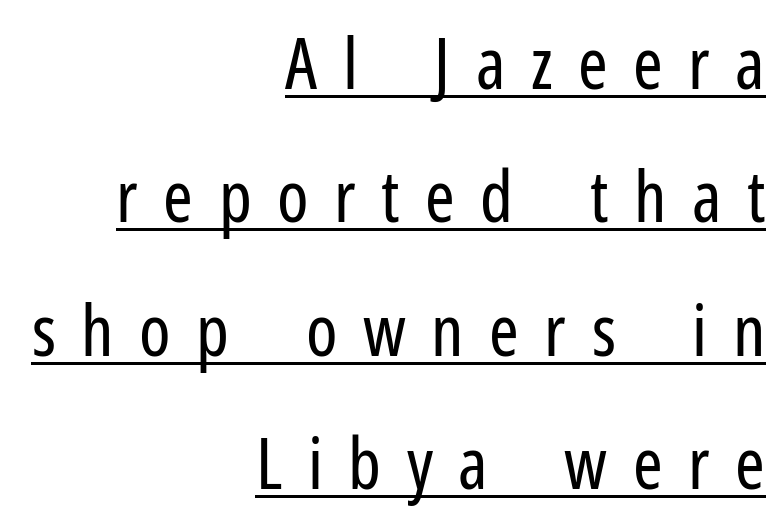
The image shows 71 px regular-weight, condensed sans-serif type, upright; set right-aligned, line spacing 1.88x, unusually wide letter spacing (+0.36 em), underlined; low stroke contrast and a medium x-height.
